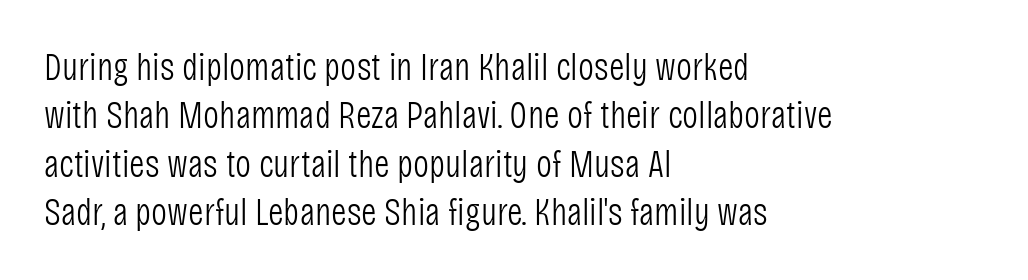
The line-height multiplier appears to be the usual default. If you drew a ruler down the left edge, every line would touch it. This sample uses a sans-serif face. Looks like regular typesetting: each glyph gets only the width it needs. Vertical stems look standard width or narrower in stroke. These lines were composed using upright roman letters.
